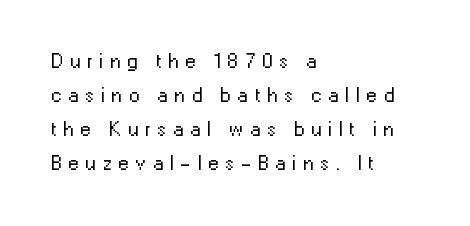
The image shows 21 px text type, upright; set left-aligned, normal line spacing (1.62x), unusually wide letter spacing (+0.32 em), not underlined.
